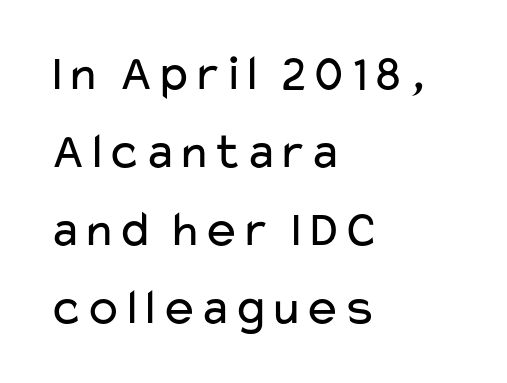
{"serif": "no", "italic": "no", "bold": "no", "weight": "regular", "width": "wide", "stroke_contrast": "low", "x_height": "medium", "monospaced": "no", "underline": "no", "align": "left", "line_spacing": "normal", "line_spacing_ratio": 1.53, "letter_spacing": "normal", "letter_spacing_em": 0.0, "glyph_px": 51}
